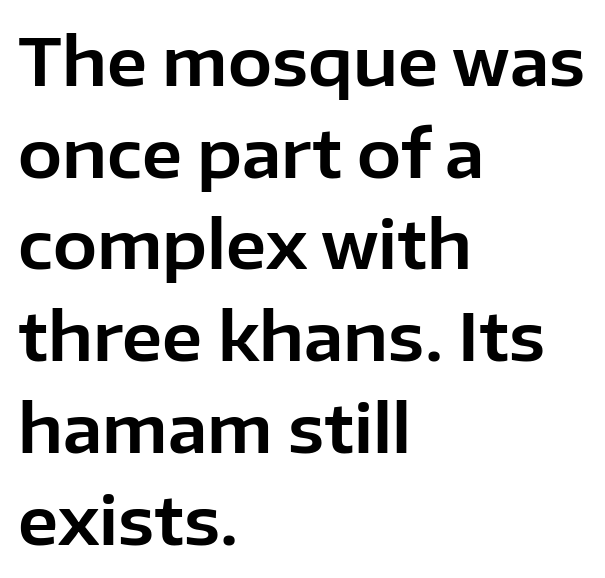
Looks like regular typesetting: each glyph gets only the width it needs. It's the straight-up-and-down kind of type. Are there feet on the stems? There aren't — it's a sans. The line-height multiplier appears to be the usual default. These lines keep a tight, regular rhythm from letter to letter. The passage shown is not underscored anywhere.
